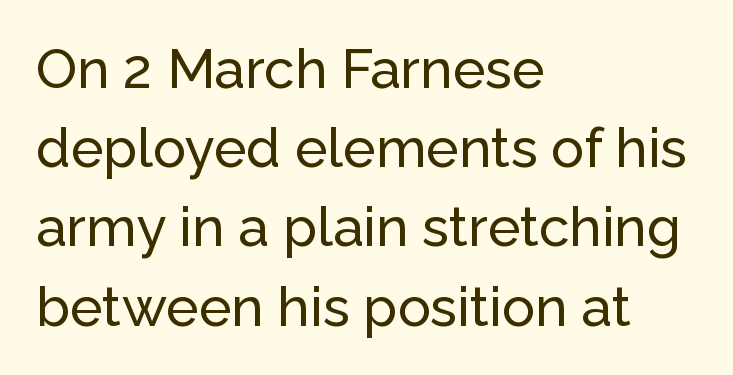
The image shows 55 px sans-serif type, upright; set left-aligned, normal line spacing (1.44x), normal letter spacing, not underlined; low stroke contrast and a medium x-height.
